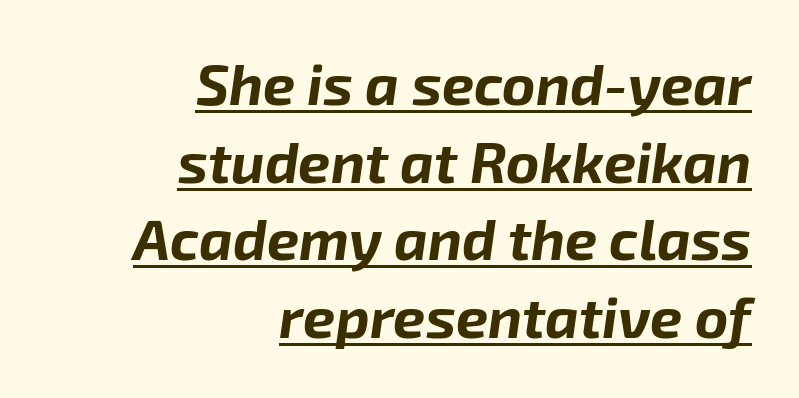
Q: Is the text bold? A: Yes.
Q: Is the text italic (slanted)? A: Yes, it leans right by about 8 degrees.
Q: Is the text underlined? A: Yes.
Q: How is the paragraph aligned? A: Right-aligned.
Q: Is the spacing between letters normal or unusually wide? A: Normal.
Q: Is the spacing between lines tight, normal or loose? A: Normal.
Q: Width (condensed, normal, or wide)? A: Normal.
Q: Stroke contrast? A: Low.
Q: x-height? A: Medium.
Q: Monospaced? A: No.
